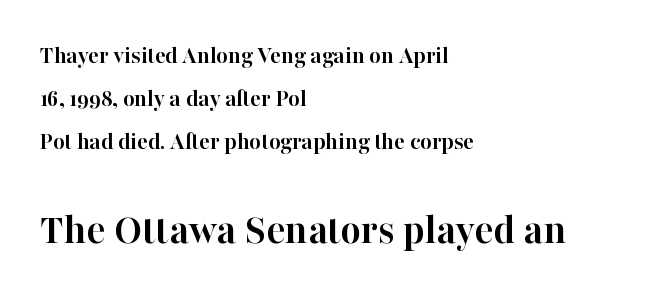
The image shows 44 px semibold serif type, upright; set left-aligned, line spacing 1.72x, normal letter spacing, not underlined; the second (bottom) block is 1.76x larger; high stroke contrast and a medium x-height.
